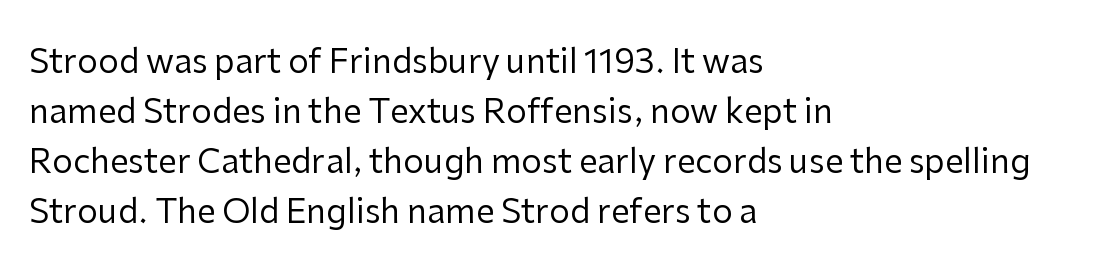
{"serif": "no", "italic": "no", "bold": "no", "weight": "regular", "width": "normal", "stroke_contrast": "low", "x_height": "medium", "monospaced": "no", "underline": "no", "align": "left", "line_spacing": "normal", "line_spacing_ratio": 1.52, "letter_spacing": "normal", "letter_spacing_em": 0.0, "glyph_px": 33}
